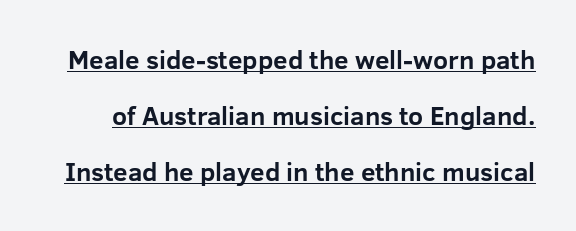
{"italic": "no", "bold": "yes", "underline": "yes", "line_spacing": "loose", "line_spacing_ratio": 2.16, "letter_spacing": "normal", "letter_spacing_em": 0.0, "glyph_px": 26}
